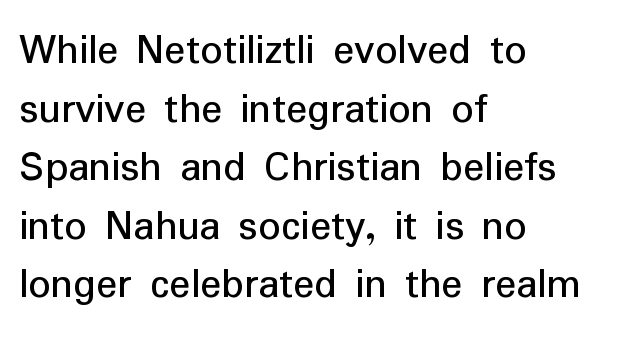
The image shows 44 px sans-serif type, upright; set left-aligned, normal line spacing (1.33x), normal letter spacing, not underlined; low stroke contrast and a medium x-height.
